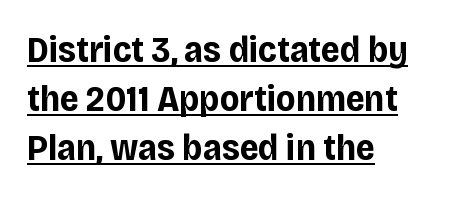
{"serif": "no", "italic": "no", "bold": "yes", "weight": "bold", "width": "normal", "stroke_contrast": "low", "x_height": "large", "monospaced": "no", "underline": "yes", "align": "left", "line_spacing": "normal", "line_spacing_ratio": 1.33, "letter_spacing": "normal", "letter_spacing_em": 0.0, "glyph_px": 37}
